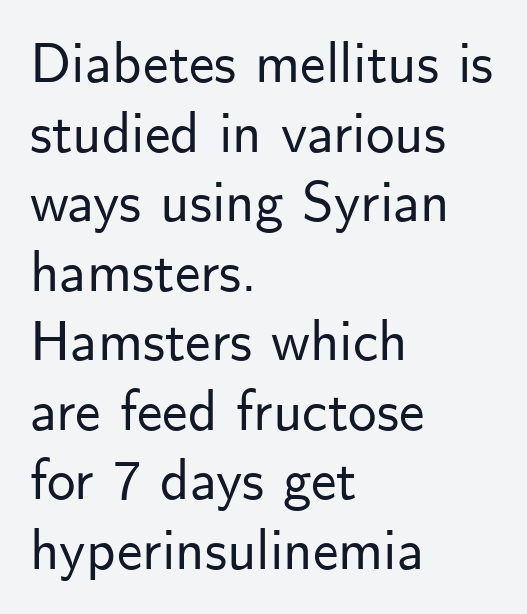
{"serif": "no", "italic": "no", "width": "normal", "stroke_contrast": "low", "x_height": "small", "monospaced": "no", "underline": "no", "align": "left", "line_spacing_ratio": 1.22, "letter_spacing": "normal", "letter_spacing_em": 0.0, "glyph_px": 57}
